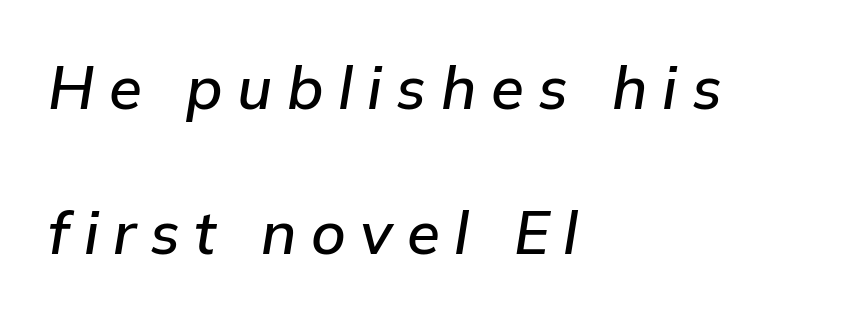
Q: Is the text italic (slanted)? A: Yes, it leans right by about 9 degrees.
Q: Is the text underlined? A: No.
Q: How is the paragraph aligned? A: Left-aligned.
Q: Is the spacing between letters normal or unusually wide? A: Unusually wide.
Q: Is the spacing between lines tight, normal or loose? A: Loose.
Q: Width (condensed, normal, or wide)? A: Normal.
Q: Stroke contrast? A: Low.
Q: x-height? A: Medium.
Q: Monospaced? A: No.
